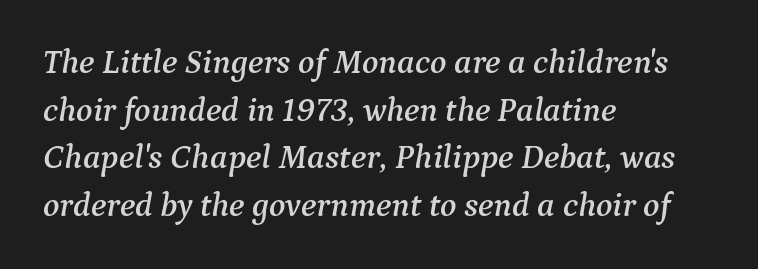
{"serif": "yes", "italic": "yes", "lean": "right", "slant_degrees": 9, "width": "normal", "stroke_contrast": "medium", "x_height": "medium", "monospaced": "no", "underline": "no", "align": "left", "line_spacing": "normal", "line_spacing_ratio": 1.4, "letter_spacing": "normal", "letter_spacing_em": 0.0, "glyph_px": 34}
